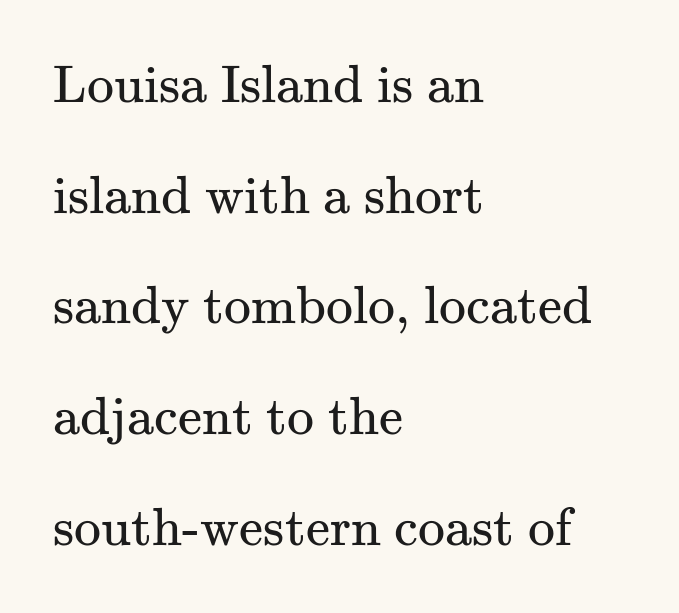
Q: Is the text bold? A: No.
Q: Is the text italic (slanted)? A: No, it is upright.
Q: Is the typeface a serif or a sans-serif typeface? A: Serif.
Q: Is the text underlined? A: No.
Q: How is the paragraph aligned? A: Left-aligned.
Q: Is the spacing between letters normal or unusually wide? A: Normal.
Q: Is the spacing between lines tight, normal or loose? A: Loose.
Q: Width (condensed, normal, or wide)? A: Normal.
Q: Stroke contrast? A: Medium.
Q: x-height? A: Small.
Q: Monospaced? A: No.
